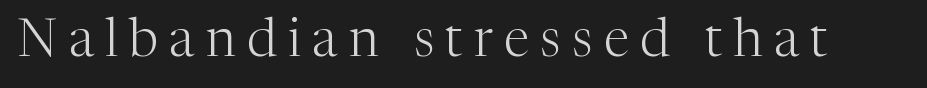
{"serif": "yes", "italic": "no", "bold": "no", "weight": "light", "width": "normal", "stroke_contrast": "medium", "x_height": "medium", "monospaced": "no", "underline": "no", "letter_spacing": "wide", "letter_spacing_em": 0.21, "glyph_px": 53}
